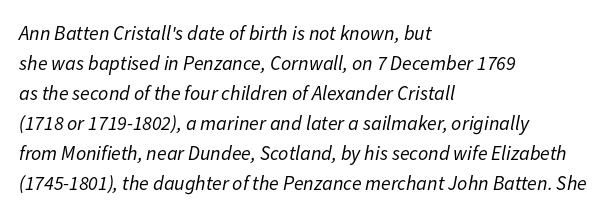
A typesetter would call this leading conventional body-copy spacing. Horizontally, the lines are justified to the leading edge only. Summary of weight: not heavy and not bold. Would a proofreader flag this as italicized? Yes.
